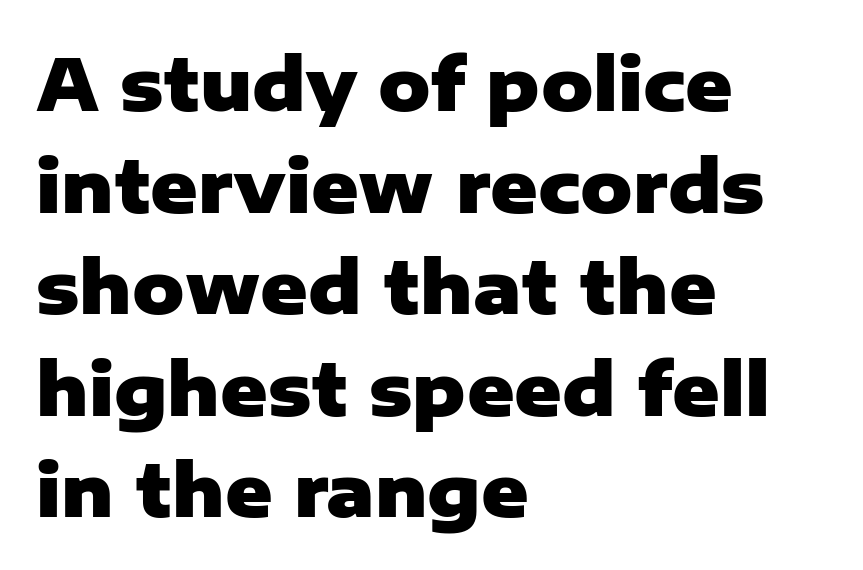
Q: Is the text bold? A: Yes.
Q: Is the text italic (slanted)? A: No, it is upright.
Q: Is the typeface a serif or a sans-serif typeface? A: Sans-serif.
Q: Is the text underlined? A: No.
Q: How is the paragraph aligned? A: Left-aligned.
Q: Is the spacing between letters normal or unusually wide? A: Normal.
Q: Is the spacing between lines tight, normal or loose? A: Normal.
Q: Width (condensed, normal, or wide)? A: Normal.
Q: Stroke contrast? A: Low.
Q: x-height? A: Medium.
Q: Monospaced? A: No.
